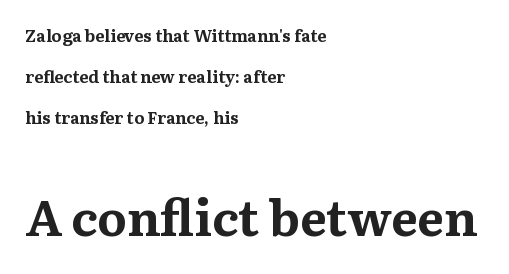
The image shows 50 px bold serif type, upright; set left-aligned, loose line spacing (2.41x), normal letter spacing, not underlined; the second (bottom) block is 2.94x larger; medium stroke contrast and a medium x-height.
